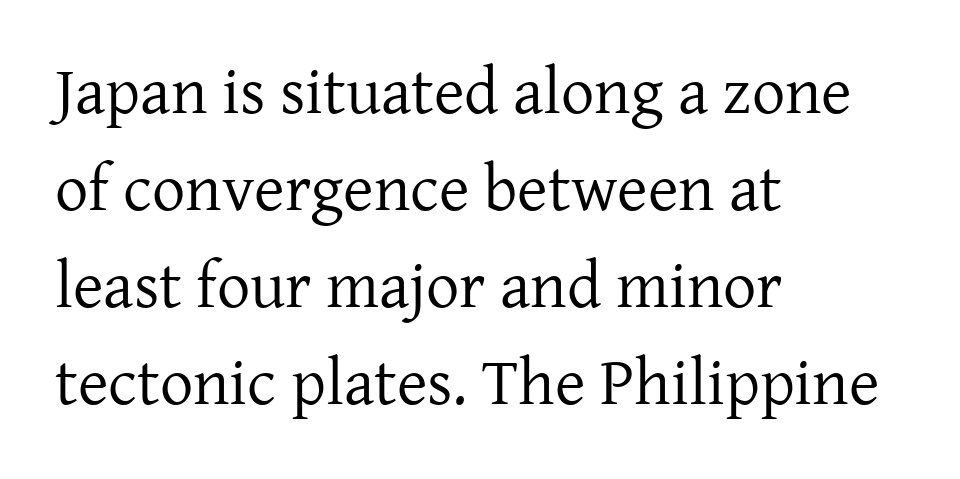
Q: Is the text bold? A: No.
Q: Is the text italic (slanted)? A: No, it is upright.
Q: Is the typeface a serif or a sans-serif typeface? A: Serif.
Q: Is the text underlined? A: No.
Q: How is the paragraph aligned? A: Left-aligned.
Q: Is the spacing between letters normal or unusually wide? A: Normal.
Q: Is the spacing between lines tight, normal or loose? A: Normal.
Q: Width (condensed, normal, or wide)? A: Normal.
Q: Stroke contrast? A: Low.
Q: x-height? A: Medium.
Q: Monospaced? A: No.
